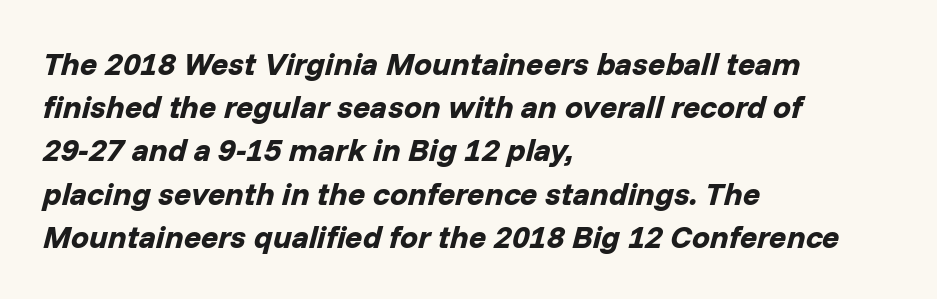
The image shows 32 px bold type, italic (leaning right); set left-aligned, normal line spacing (1.35x), normal letter spacing, not underlined; low stroke contrast and a medium x-height.
